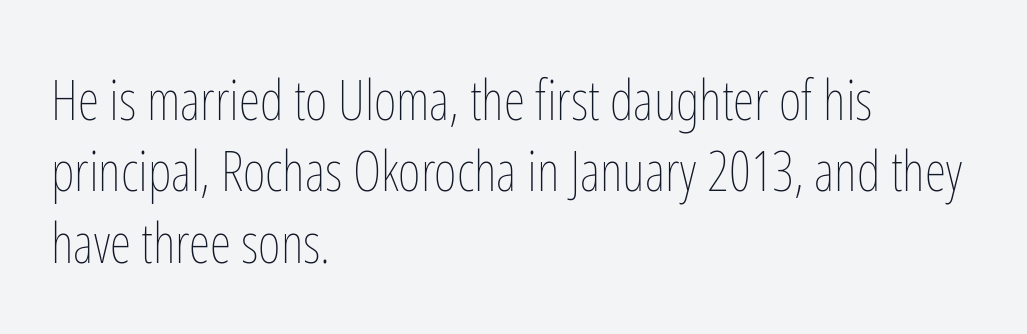
The passage shown is not bold in any degree. This sample keeps an unexceptional amount of space between lines. Nothing unusual about the tracking: characters are spaced as the font intends. Alignment: flush left. The type sits square on the baseline with zero lean.
